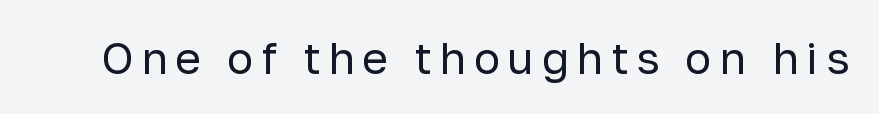
The image shows 44 px regular-weight sans-serif type, upright; set not underlined; low stroke contrast and a medium x-height.
